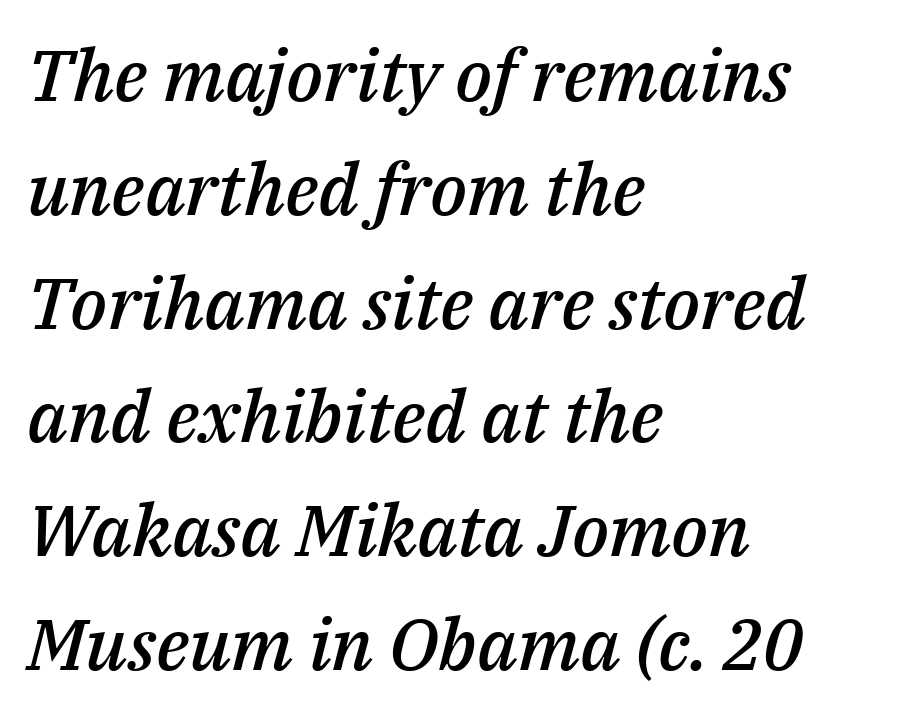
The image shows 72 px semibold type, italic (leaning right); set left-aligned, normal line spacing (1.58x), normal letter spacing, not underlined; medium stroke contrast and a medium x-height.
